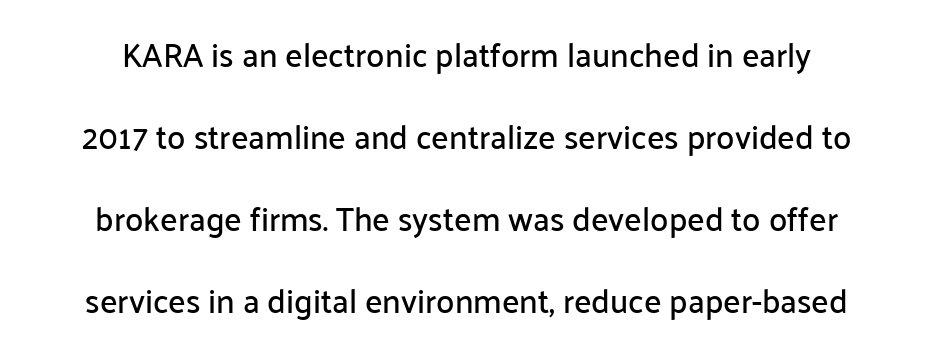
Designer's note — italics off, roman on. Regarding leading, the lines here are spaced well apart. Is the letter spacing exaggerated? No — it looks like the ordinary default. Honestly, there is no underline to notice here at all. Letterform terminals end flat and unadorned throughout the passage.
